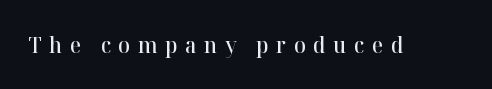
The image shows 22 px text type, upright; set unusually wide letter spacing (+0.34 em), not underlined.
